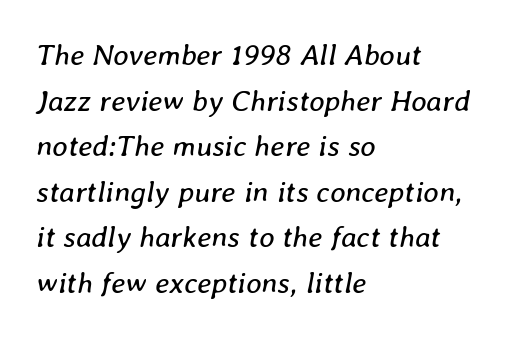
{"italic": "yes", "lean": "right", "slant_degrees": 8, "bold": "no", "weight": "regular", "width": "normal", "stroke_contrast": "low", "x_height": "medium", "monospaced": "no", "underline": "no", "align": "left", "line_spacing": "normal", "line_spacing_ratio": 1.52, "letter_spacing": "normal", "letter_spacing_em": 0.0, "glyph_px": 30}
